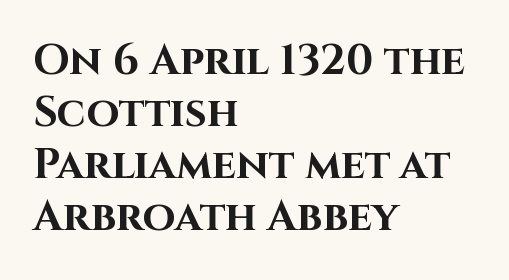
Q: Is the text bold? A: Yes.
Q: Is the text italic (slanted)? A: No, it is upright.
Q: Is the typeface a serif or a sans-serif typeface? A: Sans-serif.
Q: Is the text underlined? A: No.
Q: How is the paragraph aligned? A: Left-aligned.
Q: Is the spacing between letters normal or unusually wide? A: Normal.
Q: Width (condensed, normal, or wide)? A: Normal.
Q: Stroke contrast? A: High.
Q: x-height? A: Large.
Q: Monospaced? A: No.
